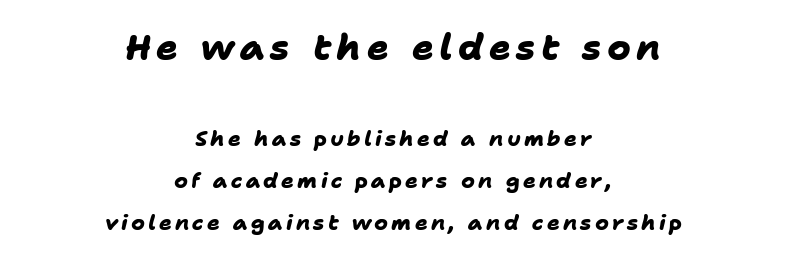
{"serif": "no", "bold": "yes", "weight": "heavy", "width": "normal", "stroke_contrast": "low", "x_height": "medium", "monospaced": "no", "underline": "no", "align": "center", "line_spacing": "loose", "line_spacing_ratio": 2.0, "larger_block": "first", "size_ratio": 1.71, "glyph_px": 36}
